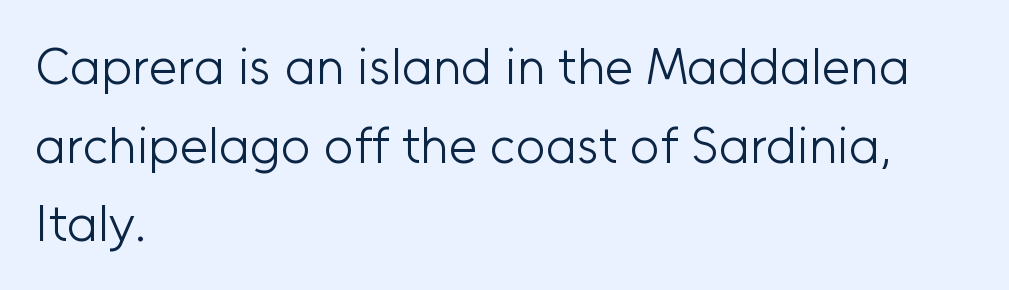
Q: Is the text bold? A: No.
Q: Is the text italic (slanted)? A: No, it is upright.
Q: Is the typeface a serif or a sans-serif typeface? A: Sans-serif.
Q: Is the text underlined? A: No.
Q: How is the paragraph aligned? A: Left-aligned.
Q: Is the spacing between letters normal or unusually wide? A: Normal.
Q: Is the spacing between lines tight, normal or loose? A: Normal.
Q: Width (condensed, normal, or wide)? A: Normal.
Q: Stroke contrast? A: Low.
Q: x-height? A: Medium.
Q: Monospaced? A: No.
